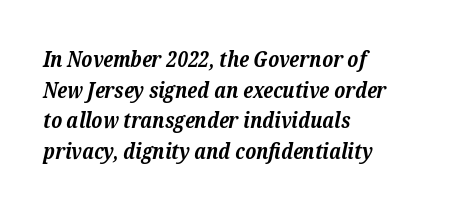
{"italic": "yes", "lean": "right", "slant_degrees": 12, "bold": "yes", "underline": "no", "align": "left", "line_spacing": "normal", "line_spacing_ratio": 1.39, "letter_spacing": "normal", "letter_spacing_em": 0.0, "glyph_px": 22}
